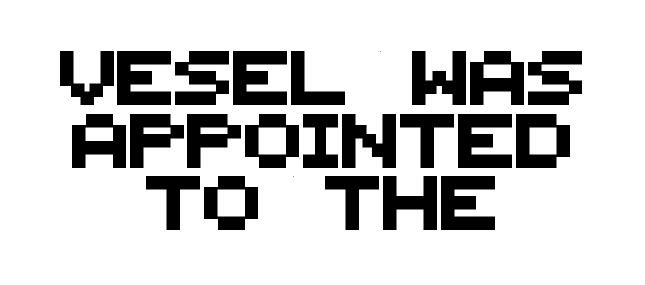
The image shows 54 px sans-serif type; set centered, line spacing 1.16x, normal letter spacing, not underlined; medium stroke contrast and a large x-height.
